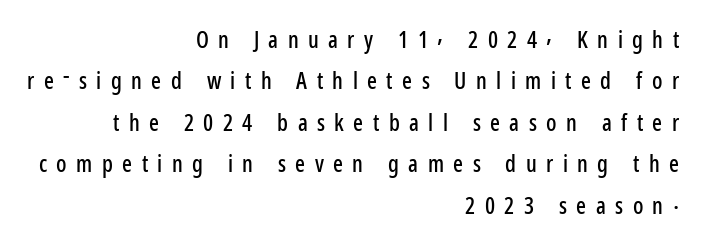
Q: Is the text italic (slanted)? A: No, it is upright.
Q: Is the text underlined? A: No.
Q: How is the paragraph aligned? A: Right-aligned.
Q: Is the spacing between letters normal or unusually wide? A: Unusually wide.
